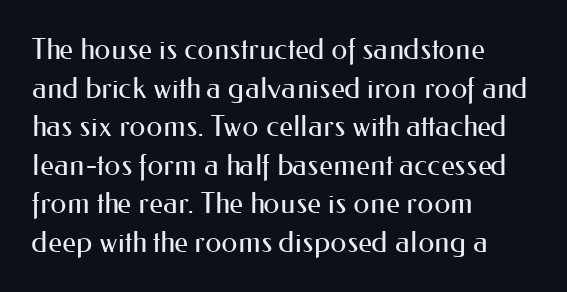
The image shows 29 px regular-weight sans-serif type, upright; set left-aligned, normal line spacing (1.33x), normal letter spacing, not underlined; medium stroke contrast and a small x-height.
